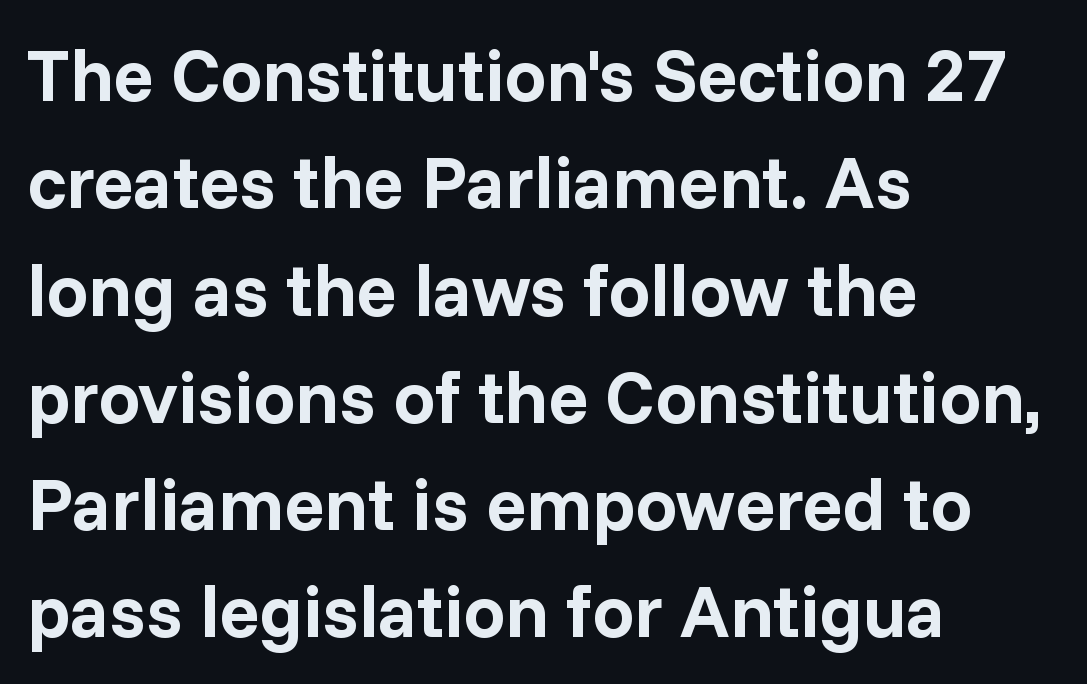
{"serif": "no", "italic": "no", "bold": "yes", "weight": "bold", "width": "normal", "stroke_contrast": "low", "x_height": "medium", "monospaced": "no", "underline": "no", "align": "left", "line_spacing": "normal", "line_spacing_ratio": 1.45, "letter_spacing": "normal", "letter_spacing_em": 0.0, "glyph_px": 74}
